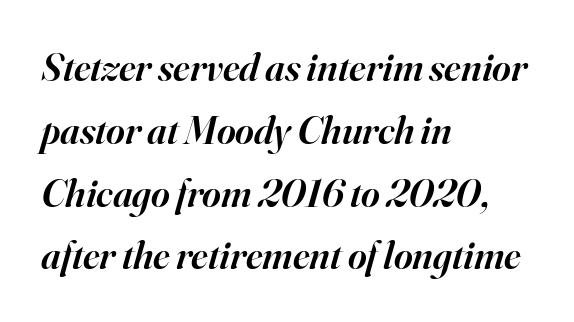
The image shows 40 px semibold serif type, italic (leaning right); set left-aligned, normal line spacing (1.57x), normal letter spacing, not underlined; high stroke contrast and a small x-height.
